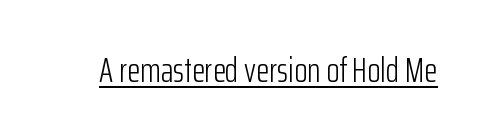
Q: Is the text bold? A: No.
Q: Is the text italic (slanted)? A: No, it is upright.
Q: Is the typeface a serif or a sans-serif typeface? A: Sans-serif.
Q: Is the text underlined? A: Yes.
Q: Is the spacing between letters normal or unusually wide? A: Normal.
Q: Width (condensed, normal, or wide)? A: Condensed.
Q: Stroke contrast? A: Low.
Q: x-height? A: Medium.
Q: Monospaced? A: No.
